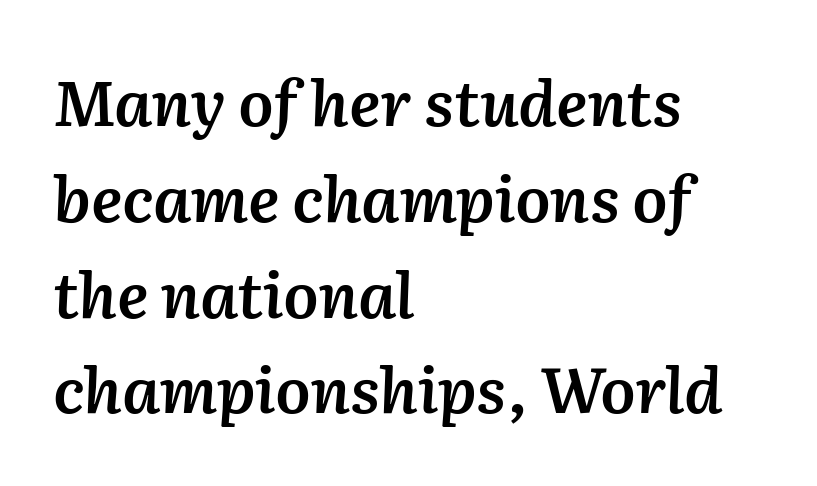
{"italic": "yes", "lean": "right", "slant_degrees": 2, "bold": "semi", "weight": "semibold", "width": "normal", "stroke_contrast": "medium", "x_height": "medium", "monospaced": "no", "underline": "no", "align": "left", "line_spacing": "normal", "line_spacing_ratio": 1.52, "letter_spacing": "normal", "letter_spacing_em": 0.0, "glyph_px": 63}
